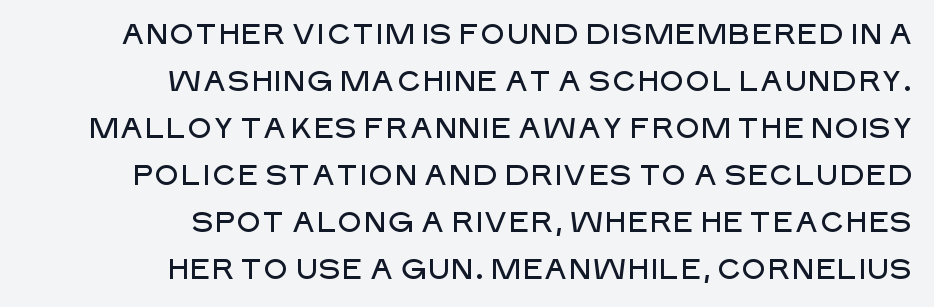
{"serif": "no", "italic": "no", "width": "normal", "stroke_contrast": "low", "x_height": "large", "monospaced": "no", "underline": "no", "align": "right", "line_spacing": "normal", "line_spacing_ratio": 1.68, "letter_spacing": "normal", "letter_spacing_em": 0.0, "glyph_px": 28}
